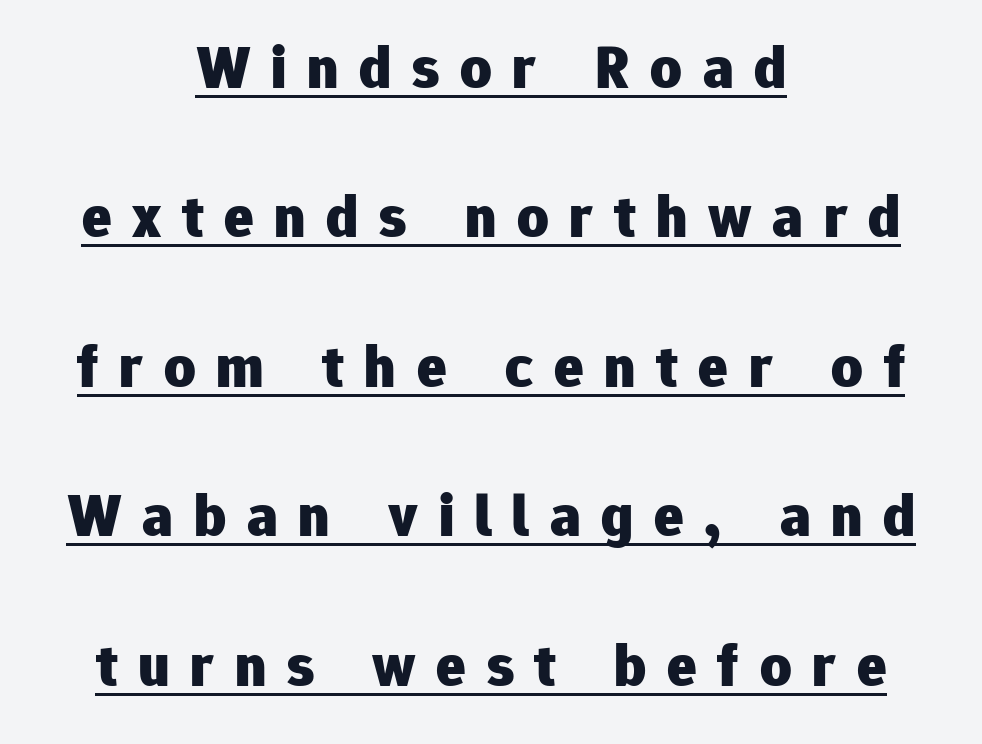
Q: Is the text bold? A: Yes.
Q: Is the text italic (slanted)? A: No, it is upright.
Q: Is the typeface a serif or a sans-serif typeface? A: Sans-serif.
Q: Is the text underlined? A: Yes.
Q: How is the paragraph aligned? A: Centered.
Q: Is the spacing between letters normal or unusually wide? A: Unusually wide.
Q: Is the spacing between lines tight, normal or loose? A: Loose.
Q: Width (condensed, normal, or wide)? A: Normal.
Q: Stroke contrast? A: Low.
Q: x-height? A: Medium.
Q: Monospaced? A: No.
